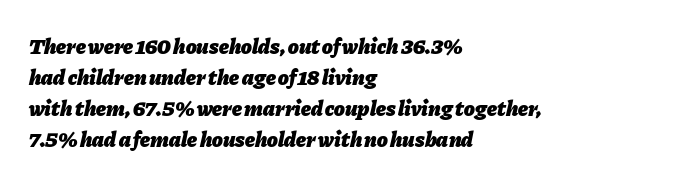
The image shows 22 px bold type, italic (leaning right); set left-aligned, normal line spacing (1.41x), normal letter spacing, not underlined.
